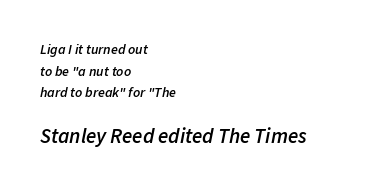
{"italic": "yes", "lean": "right", "slant_degrees": 11, "bold": "semi", "underline": "no", "align": "left", "line_spacing": "normal", "line_spacing_ratio": 1.55, "letter_spacing": "normal", "letter_spacing_em": 0.0, "larger_block": "second", "size_ratio": 1.5, "glyph_px": 21}
